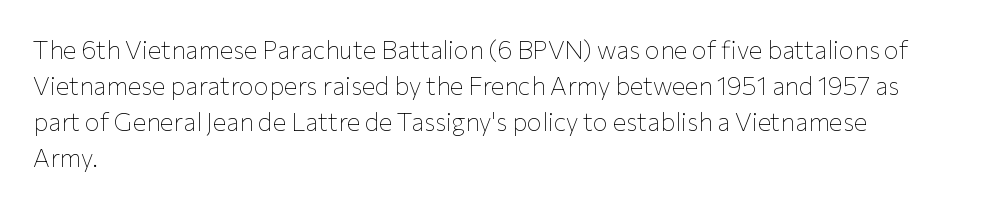
Q: Is the text bold? A: No.
Q: Is the text italic (slanted)? A: No, it is upright.
Q: Is the text underlined? A: No.
Q: How is the paragraph aligned? A: Left-aligned.
Q: Is the spacing between letters normal or unusually wide? A: Normal.
Q: Is the spacing between lines tight, normal or loose? A: Normal.
